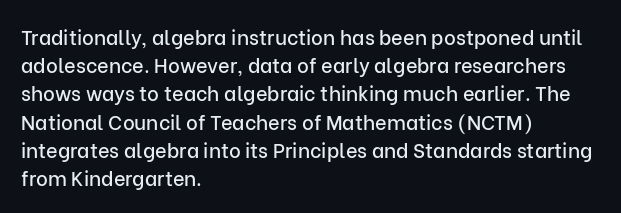
Q: Is the text italic (slanted)? A: No, it is upright.
Q: Is the text underlined? A: No.
Q: How is the paragraph aligned? A: Left-aligned.
Q: Is the spacing between letters normal or unusually wide? A: Normal.
Q: Is the spacing between lines tight, normal or loose? A: Normal.
